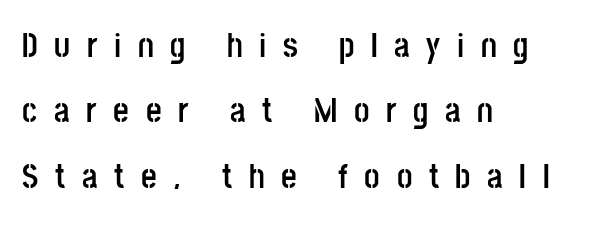
This sample uses expanded letter spacing, leaving extra air between glyphs. The typesetting leans heavy: a genuine bold. These lines are rendered in a variable-pitch font. Posture: straight, roman, zero tilt. Any mark beneath the type? The region is blank. The passage is arranged the way most books set body copy — flush left.
